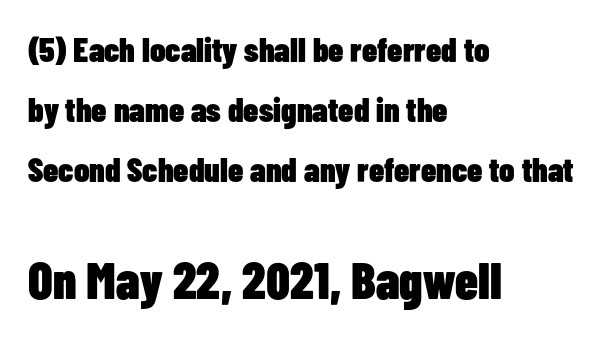
The image shows 51 px heavy, condensed sans-serif type, upright; set left-aligned, line spacing 1.76x, normal letter spacing, not underlined; the second (bottom) block is 1.5x larger; low stroke contrast and a medium x-height.
